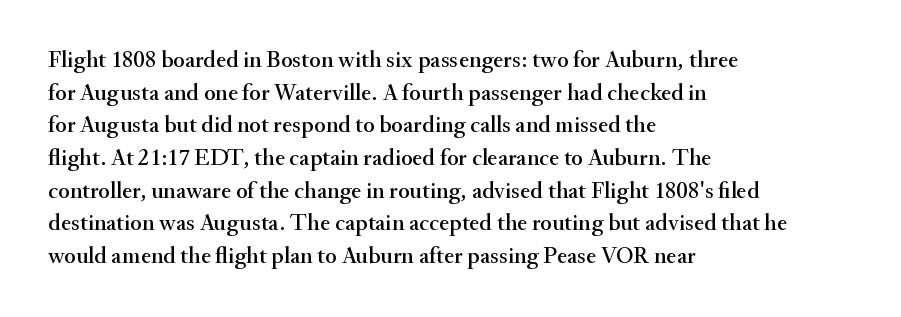
The vertical gap from one line to the next is medium. The rendering keeps characters at their native spacing. The axis of the letterforms is exactly vertical. Bare-footed words on every line. In CSS terms this would be text-align: left.
